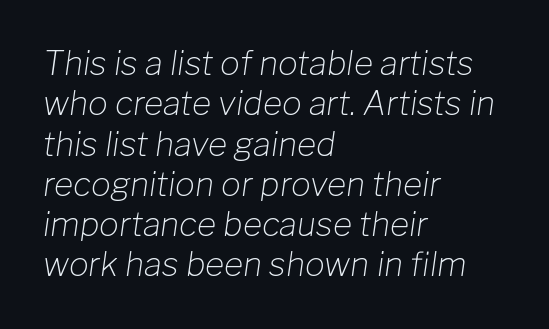
The passage shown is not bold in any degree. The glyphs look as if they've been sheared to an angle. Does the copy run flush right? No — it runs flush left. The glyphs are unaccompanied by any horizontal stroke below them. Default kerning and tracking; the words read as compact shapes. Character widths vary here, with narrow letters taking less room than wide ones.
